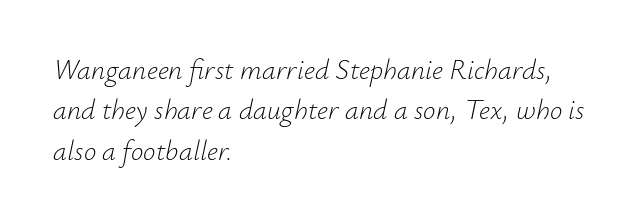
{"italic": "yes", "lean": "right", "slant_degrees": 12, "bold": "no", "weight": "light", "width": "normal", "stroke_contrast": "low", "x_height": "small", "monospaced": "no", "underline": "no", "align": "left", "line_spacing": "normal", "line_spacing_ratio": 1.44, "letter_spacing": "normal", "letter_spacing_em": 0.0, "glyph_px": 28}
